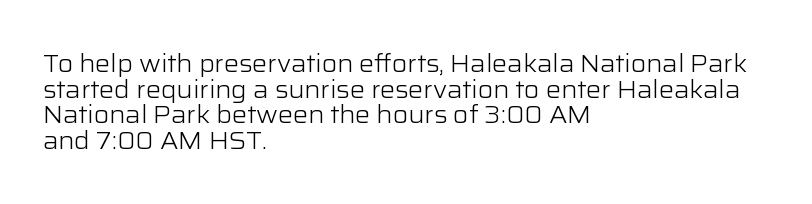
Teacher's note: observe the even left margin — that is flush-left alignment. The letterforms sit shoulder to shoulder at normal distance. Cramped leading. When letters stand straight like this, we call the style roman or upright. Weight: not bold — regular or lighter.
